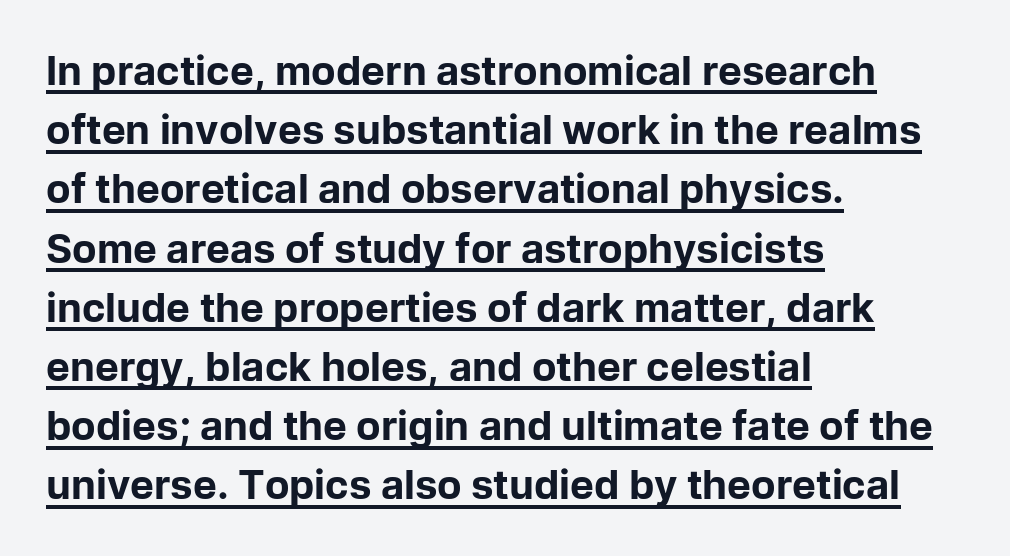
The image shows 40 px bold sans-serif type, upright; set left-aligned, normal line spacing (1.48x), normal letter spacing, underlined; low stroke contrast and a medium x-height.
